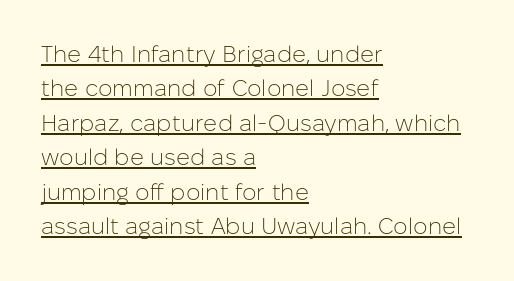
The lines are quadded left. The passage shown is not bold in any degree. Is there any slant? The stems are plumb. The face used here appears with an underline applied.
